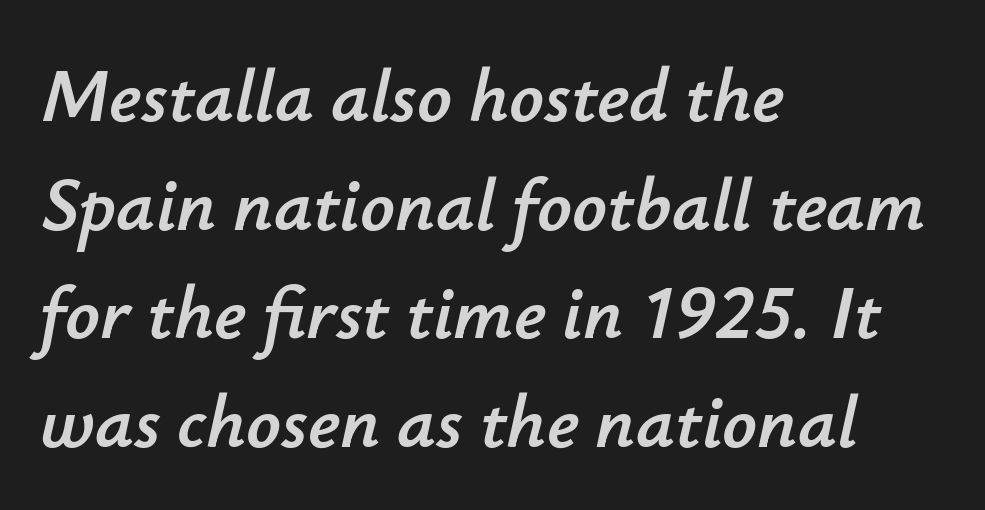
Q: Is the text italic (slanted)? A: Yes, it leans right by about 12 degrees.
Q: Is the text underlined? A: No.
Q: How is the paragraph aligned? A: Left-aligned.
Q: Is the spacing between letters normal or unusually wide? A: Normal.
Q: Is the spacing between lines tight, normal or loose? A: Normal.
Q: Width (condensed, normal, or wide)? A: Normal.
Q: Stroke contrast? A: Low.
Q: x-height? A: Small.
Q: Monospaced? A: No.
